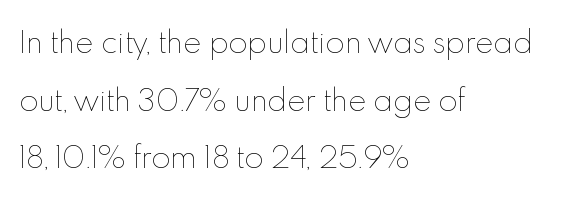
Q: Is the text bold? A: No.
Q: Is the text italic (slanted)? A: No, it is upright.
Q: Is the text underlined? A: No.
Q: How is the paragraph aligned? A: Left-aligned.
Q: Is the spacing between letters normal or unusually wide? A: Normal.
Q: Is the spacing between lines tight, normal or loose? A: Loose.
Q: Width (condensed, normal, or wide)? A: Normal.
Q: x-height? A: Small.
Q: Monospaced? A: No.
